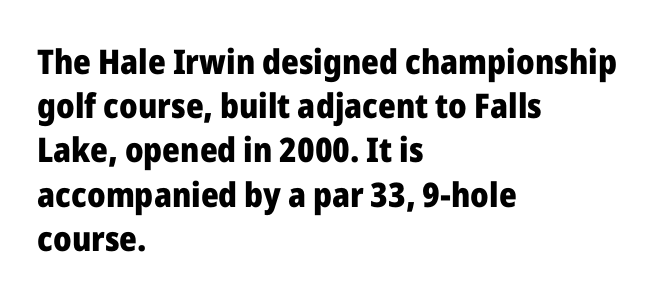
Q: Is the text bold? A: Yes.
Q: Is the text italic (slanted)? A: No, it is upright.
Q: Is the typeface a serif or a sans-serif typeface? A: Sans-serif.
Q: Is the text underlined? A: No.
Q: How is the paragraph aligned? A: Left-aligned.
Q: Is the spacing between letters normal or unusually wide? A: Normal.
Q: Is the spacing between lines tight, normal or loose? A: Normal.
Q: Width (condensed, normal, or wide)? A: Normal.
Q: Stroke contrast? A: Low.
Q: x-height? A: Medium.
Q: Monospaced? A: No.
